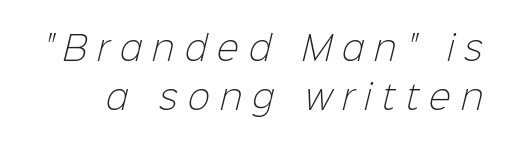
I'd call this a sans setting — the letters go barefoot. Baseline-to-baseline distance is the conventional proportion of letter height. Honestly, the letter spacing is so wide it's the main thing you notice. Think of a printed novel: that variable character pitch is what you see here.
